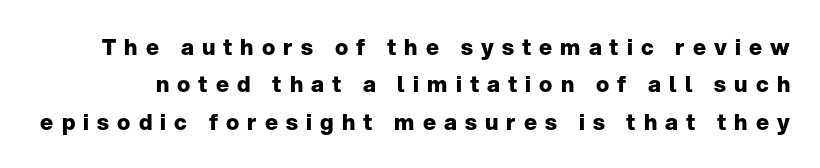
The image shows 22 px bold type, upright; set normal line spacing (1.7x), unusually wide letter spacing (+0.37 em), not underlined.
